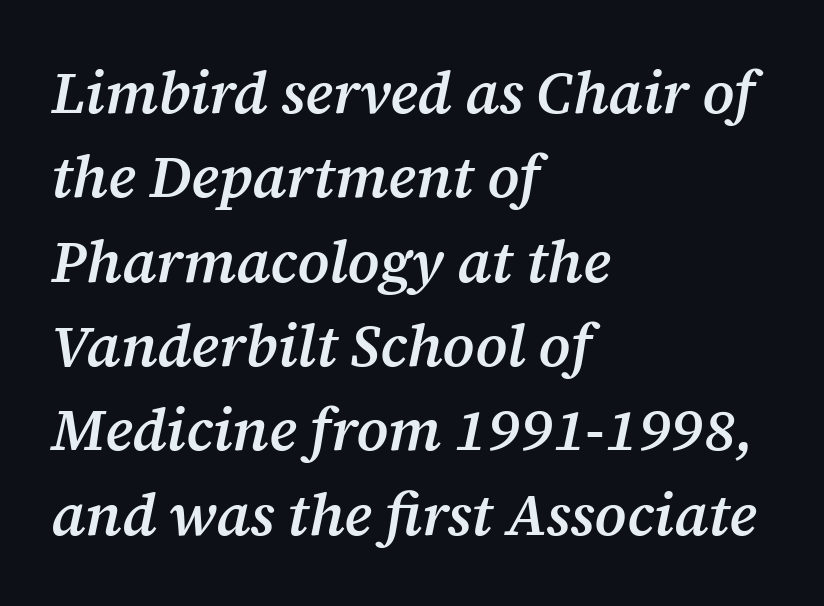
The image shows 59 px semibold serif type, italic (leaning right); set left-aligned, normal line spacing (1.43x), normal letter spacing, not underlined; medium stroke contrast and a medium x-height.
